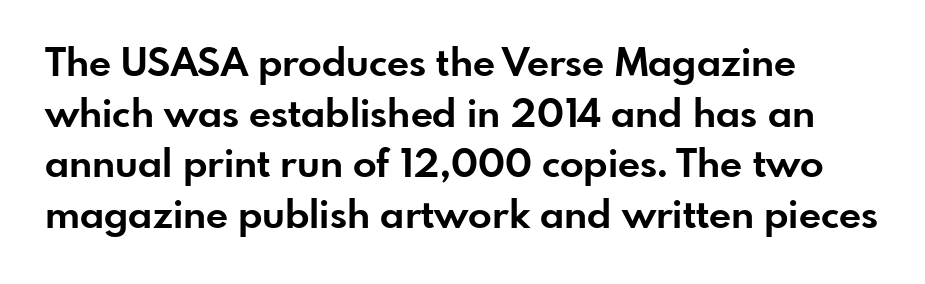
The image shows 39 px bold sans-serif type, upright; set left-aligned, normal line spacing (1.3x), normal letter spacing, not underlined; low stroke contrast and a small x-height.
